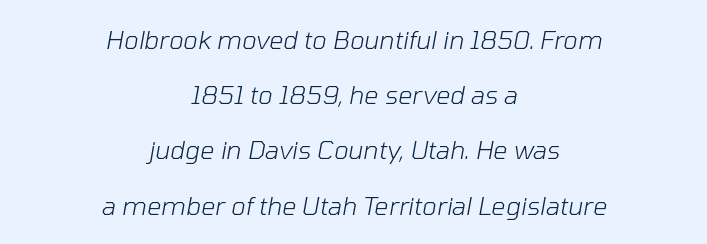
The image shows 25 px text type, italic (leaning right); set centered, loose line spacing (2.21x), normal letter spacing, not underlined.
